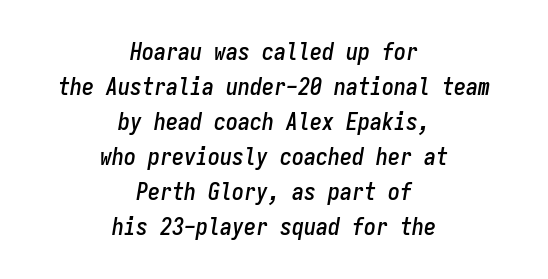
{"italic": "yes", "lean": "right", "slant_degrees": 9, "underline": "no", "align": "center", "line_spacing": "normal", "line_spacing_ratio": 1.46, "letter_spacing": "normal", "letter_spacing_em": 0.0, "glyph_px": 24}
